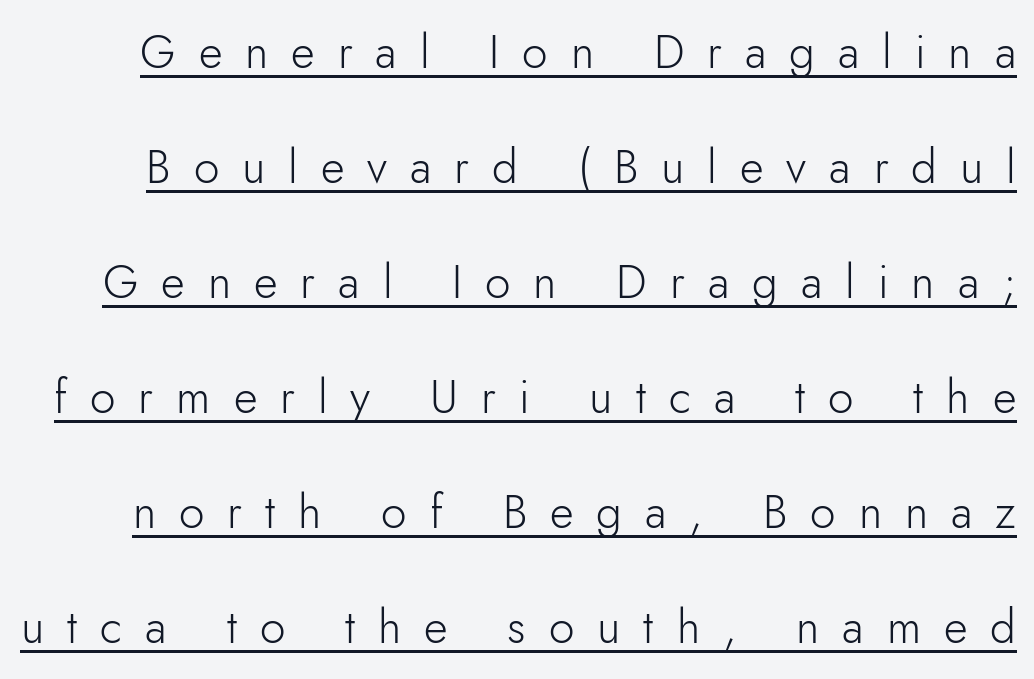
One glance says open: line gaps are wider than usual. Display-style spreading of the glyphs; the letterfit is very open. Italic: no, the glyphs are upright roman. Is there an underline? Yes — a line sits under the letters. Looks like regular typesetting: each glyph gets only the width it needs. Letterform terminals end flat and unadorned throughout the passage.
